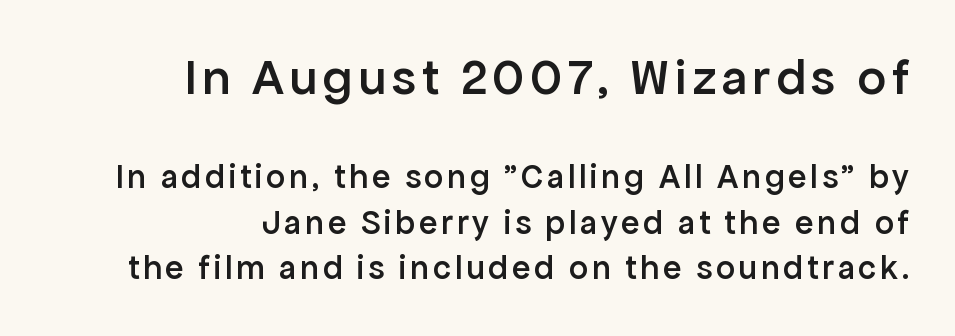
Q: Is the text bold? A: Semi-bold.
Q: Is the text italic (slanted)? A: No, it is upright.
Q: Is the typeface a serif or a sans-serif typeface? A: Sans-serif.
Q: Is the text underlined? A: No.
Q: How is the paragraph aligned? A: Right-aligned.
Q: Is the spacing between lines tight, normal or loose? A: Normal.
Q: Which block of text is set in a larger size, the first (top) or the second (bottom)? A: The first (top) one.
Q: Width (condensed, normal, or wide)? A: Normal.
Q: Stroke contrast? A: Low.
Q: x-height? A: Medium.
Q: Monospaced? A: No.
